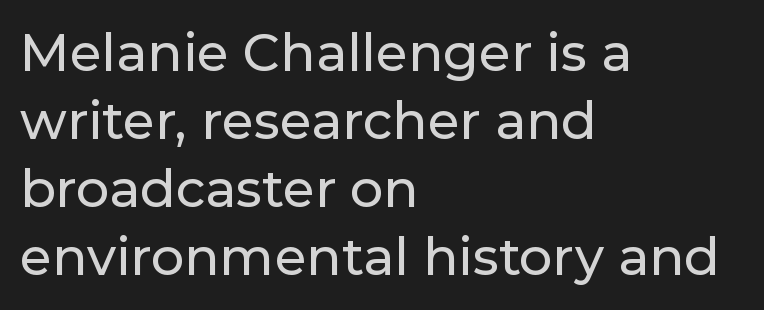
Look at the tracking — it's just the regular setting, nothing added. The face used here is a sans, in the tradition of grotesques and geometrics. Has an underline been added? It has not. Is this a fixed-width face? No — the glyphs have proportional, varying widths. Characters remain perfectly vertical along every line. Line beginnings align vertically; line endings do not.
